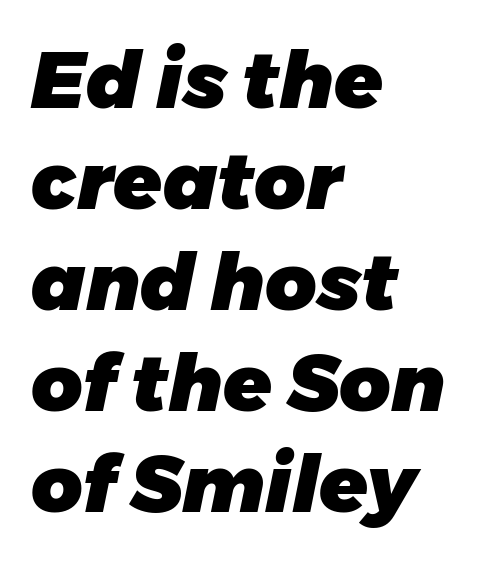
The image shows 79 px heavy type, italic (leaning right); set left-aligned, normal line spacing (1.28x), normal letter spacing, not underlined; low stroke contrast and a medium x-height.
